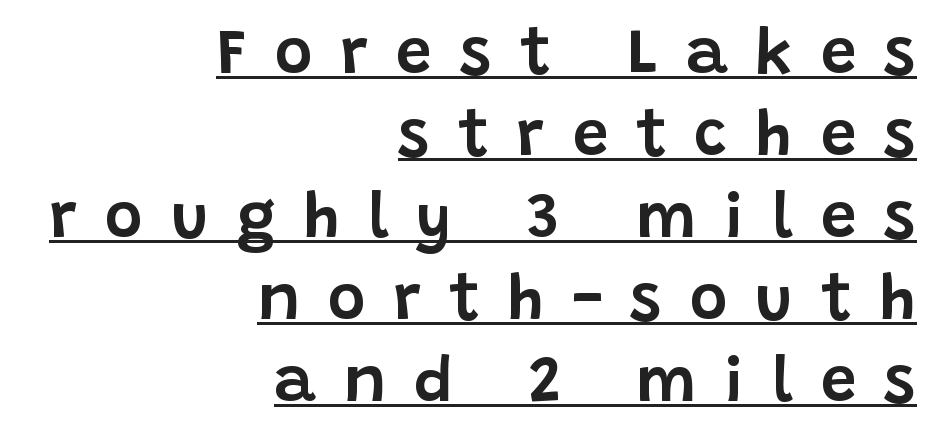
The rendered words wear a rule along their underside. Ordinary non-slanted type is in use. This sample is right-justified, so line beginnings fall wherever the words allow. The letters advance in unequal steps, a hallmark of proportional type. Honestly, the row spacing looks completely unremarkable.
